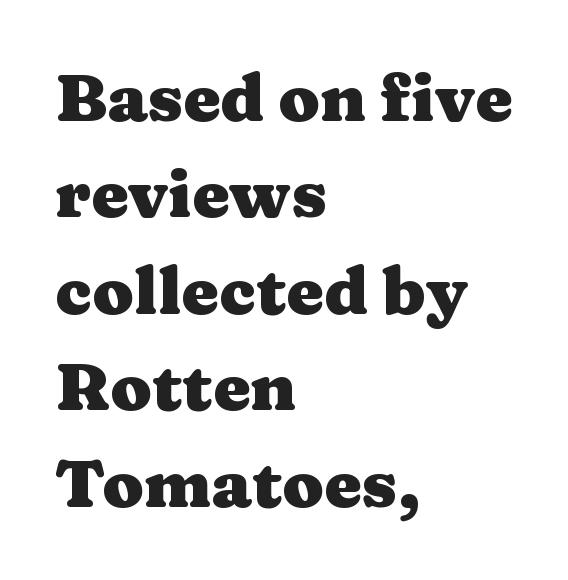
The glyphs have the mass of a bold cut. Alignment: flush left. A roman cut, with each character standing at attention. In terms of letterform style, serifs are clearly present. Words float on clear page, feet unadorned.
